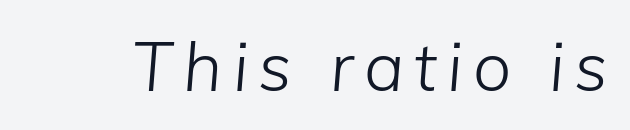
Q: Is the text bold? A: No.
Q: Is the text italic (slanted)? A: Yes, it leans right by about 5 degrees.
Q: Is the text underlined? A: No.
Q: Width (condensed, normal, or wide)? A: Normal.
Q: Stroke contrast? A: Low.
Q: x-height? A: Medium.
Q: Monospaced? A: No.
